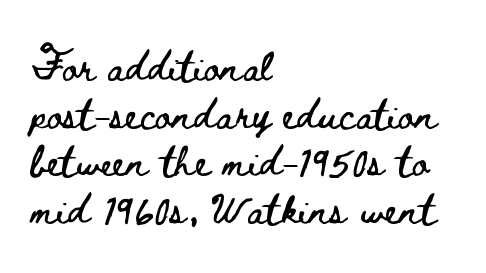
Q: Is the text underlined? A: No.
Q: How is the paragraph aligned? A: Left-aligned.
Q: Is the spacing between letters normal or unusually wide? A: Normal.
Q: Is the spacing between lines tight, normal or loose? A: Normal.
Q: Width (condensed, normal, or wide)? A: Wide.
Q: Stroke contrast? A: Low.
Q: x-height? A: Small.
Q: Monospaced? A: No.
